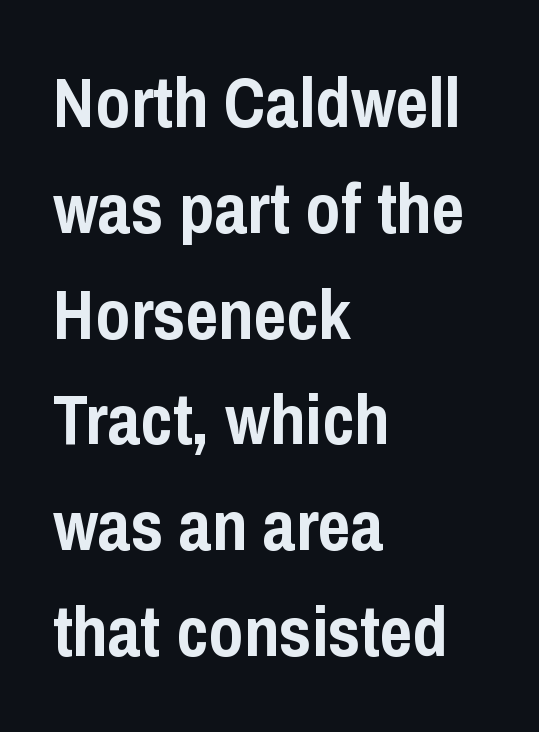
If you drew a ruler down the left edge, every line would touch it. The typography opts for an upright posture over an oblique one. The passage shown stacks its lines at a standard gap. Is this a fixed-width face? No — the glyphs have proportional, varying widths.
